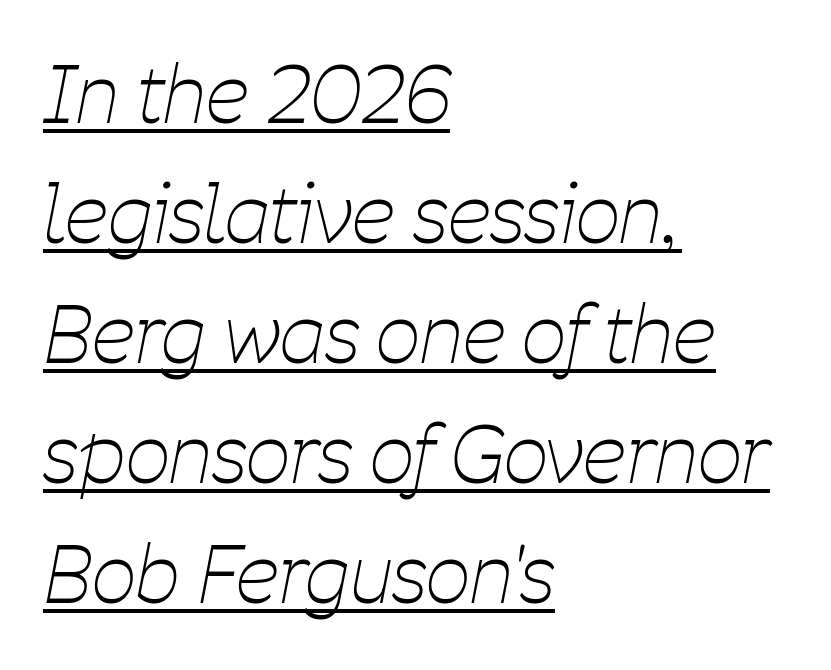
The image shows 78 px thin, condensed type, italic (leaning right); set left-aligned, normal line spacing (1.54x), normal letter spacing, underlined; low stroke contrast and a medium x-height.
